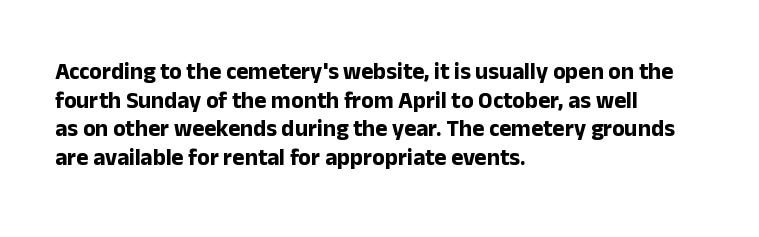
Q: Is the text bold? A: Yes.
Q: Is the text italic (slanted)? A: No, it is upright.
Q: Is the text underlined? A: No.
Q: How is the paragraph aligned? A: Left-aligned.
Q: Is the spacing between letters normal or unusually wide? A: Normal.
Q: Is the spacing between lines tight, normal or loose? A: Normal.
